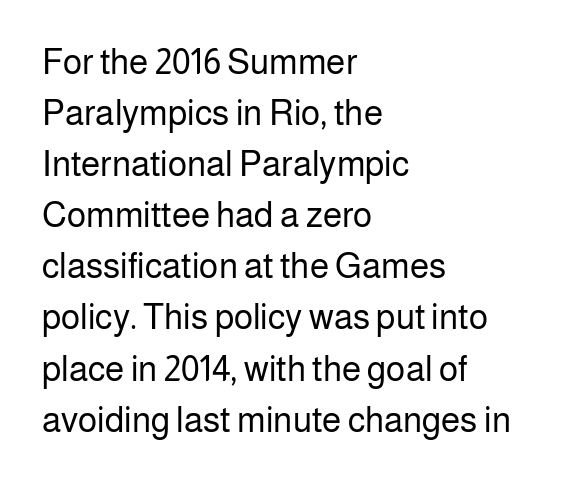
The image shows 35 px regular-weight sans-serif type, upright; set left-aligned, normal line spacing (1.46x), normal letter spacing, not underlined; low stroke contrast and a medium x-height.
